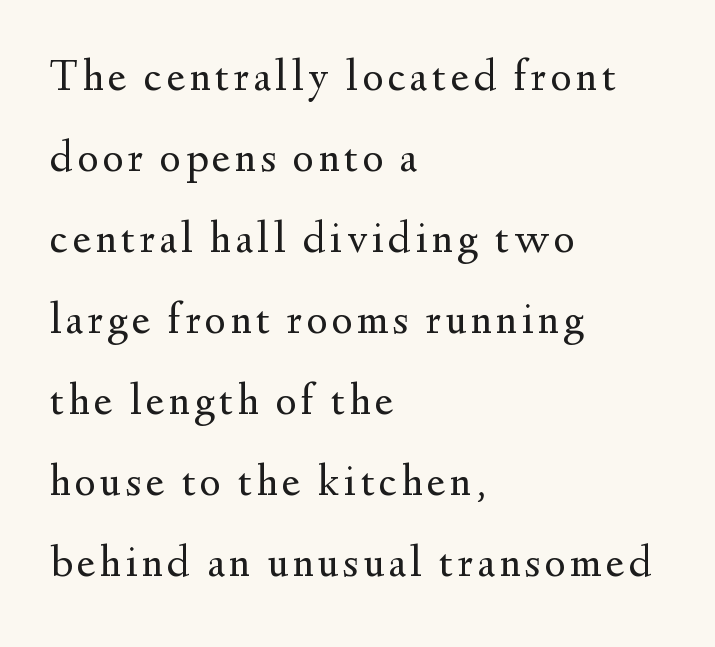
Q: Is the text bold? A: No.
Q: Is the text italic (slanted)? A: No, it is upright.
Q: Is the typeface a serif or a sans-serif typeface? A: Serif.
Q: Is the text underlined? A: No.
Q: How is the paragraph aligned? A: Left-aligned.
Q: Width (condensed, normal, or wide)? A: Normal.
Q: Stroke contrast? A: Medium.
Q: x-height? A: Small.
Q: Monospaced? A: No.
